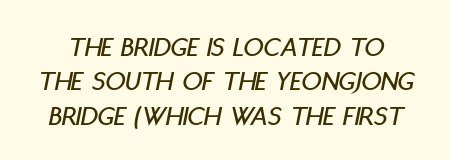
The image shows 28 px condensed type, italic (leaning right); set line spacing 1.23x, normal letter spacing, not underlined; low stroke contrast and a large x-height.
